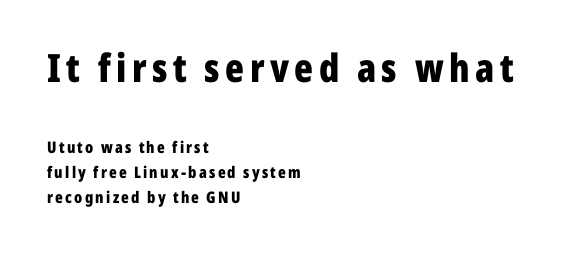
Q: Is the text bold? A: Yes.
Q: Is the text italic (slanted)? A: No, it is upright.
Q: Is the typeface a serif or a sans-serif typeface? A: Sans-serif.
Q: Is the text underlined? A: No.
Q: How is the paragraph aligned? A: Left-aligned.
Q: Is the spacing between lines tight, normal or loose? A: Normal.
Q: Which block of text is set in a larger size, the first (top) or the second (bottom)? A: The first (top) one.
Q: Width (condensed, normal, or wide)? A: Condensed.
Q: Stroke contrast? A: Low.
Q: x-height? A: Medium.
Q: Monospaced? A: No.
